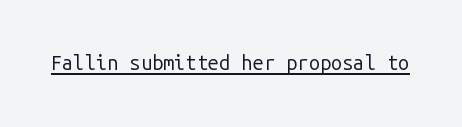
The image shows 20 px text type, upright; set normal letter spacing, underlined.
